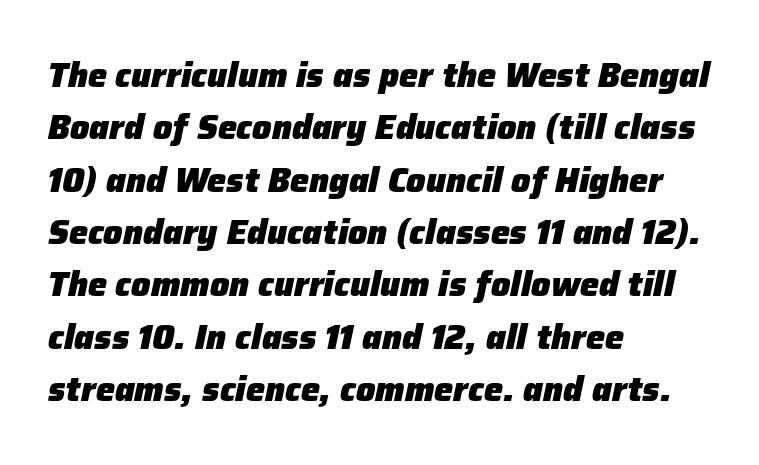
Q: Is the text bold? A: Yes.
Q: Is the text italic (slanted)? A: Yes, it leans right by about 12 degrees.
Q: Is the text underlined? A: No.
Q: How is the paragraph aligned? A: Left-aligned.
Q: Is the spacing between letters normal or unusually wide? A: Normal.
Q: Is the spacing between lines tight, normal or loose? A: Normal.
Q: Width (condensed, normal, or wide)? A: Normal.
Q: Stroke contrast? A: Low.
Q: x-height? A: Medium.
Q: Monospaced? A: No.
